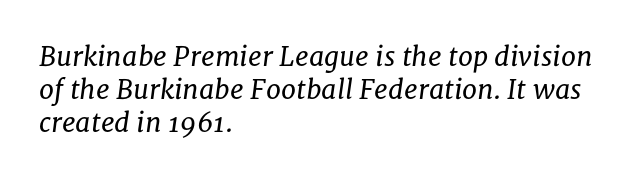
This is oblique type, the kind used for emphasis or titles. Look at the tracking — it's just the regular setting, nothing added. Any mark beneath the type? The region is blank. If you drew a ruler down the left edge, every line would touch it. Ink coverage per letter is moderate at most.
